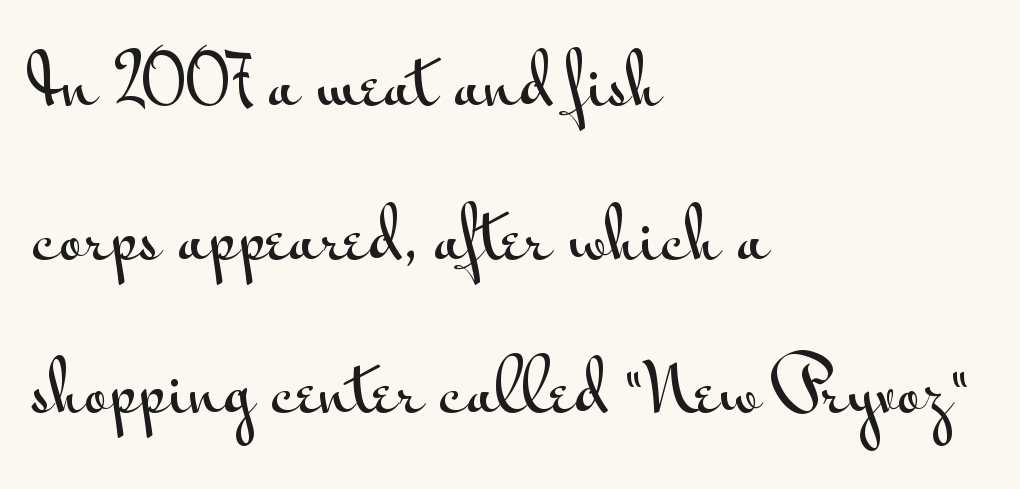
{"serif": "no", "width": "wide", "stroke_contrast": "medium", "x_height": "small", "monospaced": "no", "underline": "no", "align": "left", "line_spacing": "loose", "line_spacing_ratio": 2.26, "letter_spacing": "normal", "letter_spacing_em": 0.0, "glyph_px": 68}
